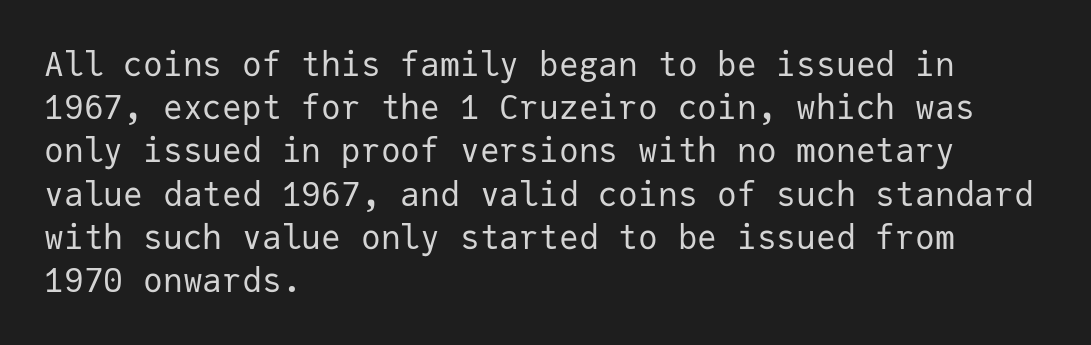
The typeface has the unassuming heft of standard copy or less. The rendering anchors every line to the left-hand side. Here the designer chose a console-style face with uniform glyph widths. Here the glyphs are tracked normally, forming tight word shapes. Every stem runs plumb, perpendicular to the baseline.
